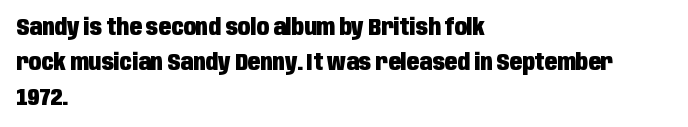
Q: Is the text bold? A: Yes.
Q: Is the text italic (slanted)? A: No, it is upright.
Q: Is the text underlined? A: No.
Q: How is the paragraph aligned? A: Left-aligned.
Q: Is the spacing between letters normal or unusually wide? A: Normal.
Q: Is the spacing between lines tight, normal or loose? A: Normal.
